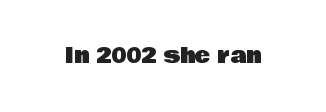
{"italic": "no", "underline": "no", "letter_spacing": "normal", "letter_spacing_em": 0.0, "glyph_px": 21}
